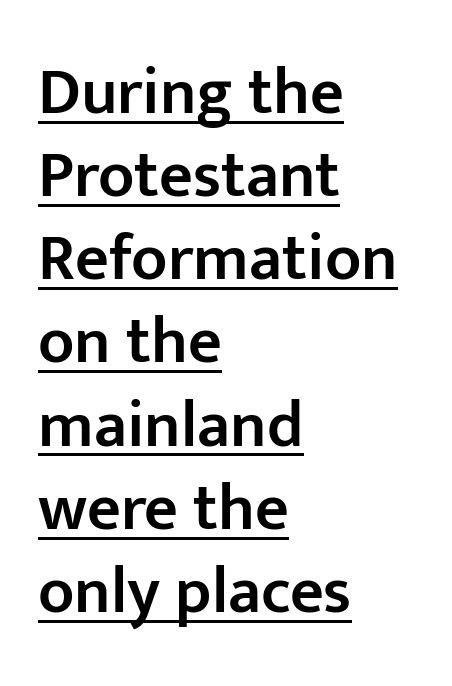
{"serif": "no", "italic": "no", "bold": "semi", "weight": "semibold", "width": "normal", "stroke_contrast": "low", "x_height": "medium", "monospaced": "no", "underline": "yes", "align": "left", "line_spacing": "normal", "line_spacing_ratio": 1.26, "letter_spacing": "normal", "letter_spacing_em": 0.0, "glyph_px": 66}
